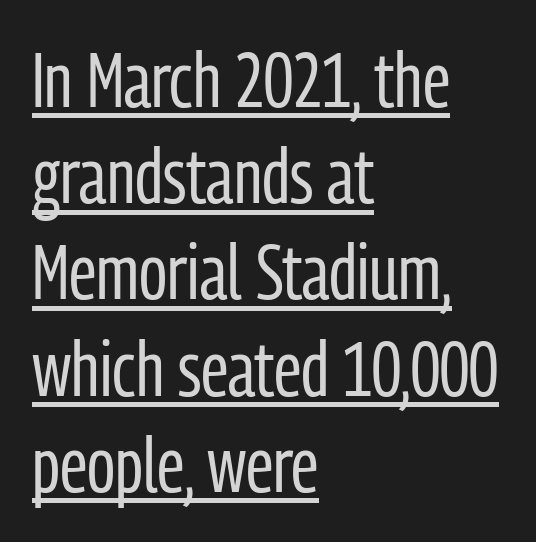
{"serif": "no", "italic": "no", "bold": "no", "weight": "regular", "width": "condensed", "stroke_contrast": "low", "x_height": "medium", "monospaced": "no", "underline": "yes", "align": "left", "line_spacing": "normal", "line_spacing_ratio": 1.25, "letter_spacing": "normal", "letter_spacing_em": 0.0, "glyph_px": 77}
